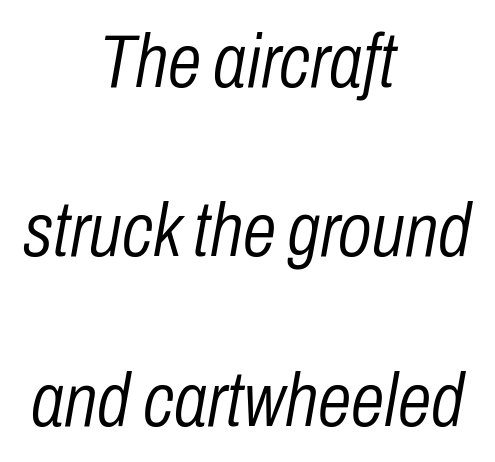
The image shows 76 px light, condensed type, italic (leaning right); set centered, loose line spacing (2.23x), normal letter spacing, not underlined; low stroke contrast and a medium x-height.
